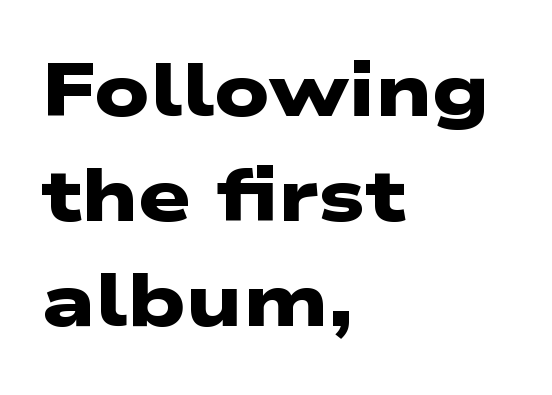
The paragraph shown leans on its left margin. The letters sit at their default tracking, neither squeezed nor spread. Typesetter's note: full bold, strokes at maximum text heaviness. Serifs: no, the terminals of the letterforms are clean. What's the leading like? Ordinary, nothing unusual.
